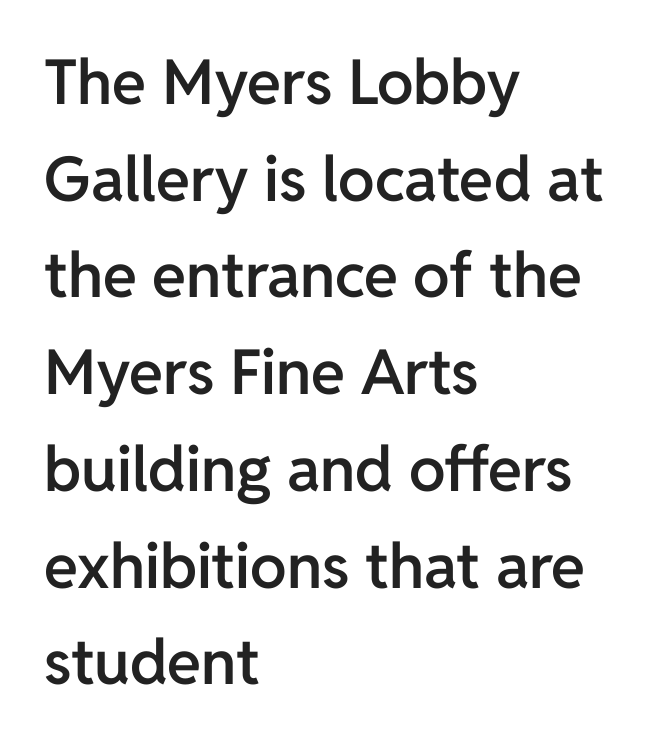
This sample uses plain, unmodified letter spacing. The specimen omits any rule beneath the text block's lines. The space between consecutive lines is moderate. The face used here is proportionally spaced, like ordinary book or web type. The typography opts for an upright posture over an oblique one. The face used here is a sans, in the tradition of grotesques and geometrics.
